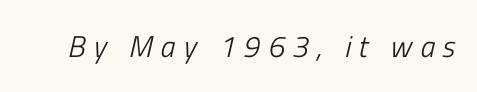
The image shows 30 px light, condensed type, italic (leaning right); set unusually wide letter spacing (+0.26 em), not underlined; low stroke contrast and a medium x-height.
